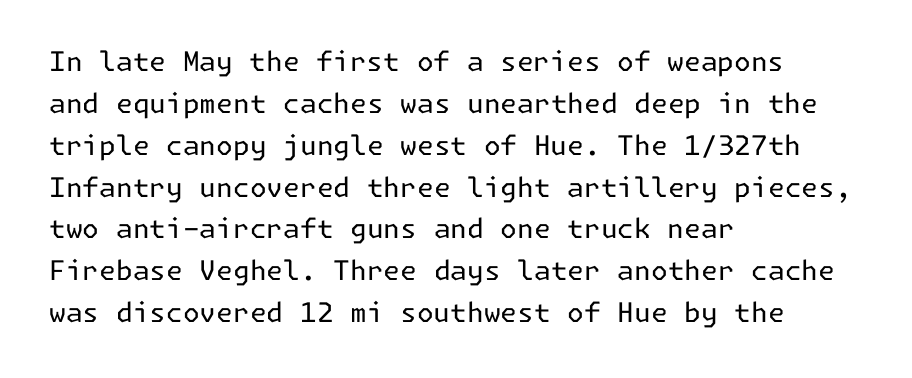
The image shows 27 px text type, upright; set left-aligned, normal line spacing (1.55x), normal letter spacing, not underlined.
